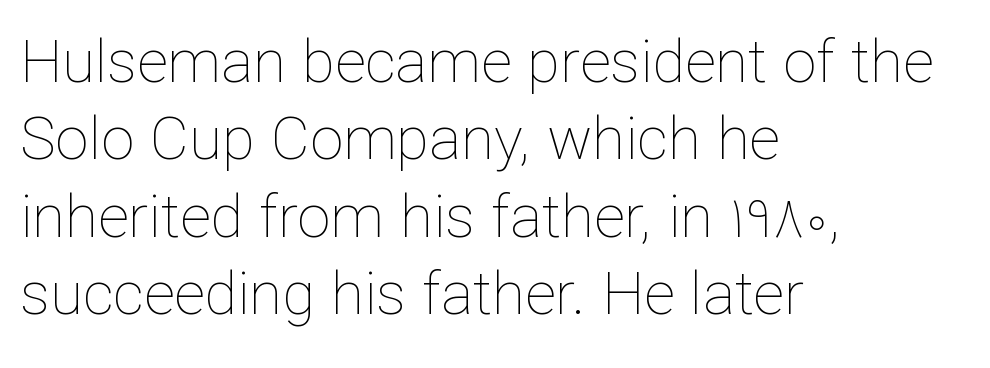
{"italic": "no", "bold": "no", "weight": "thin", "width": "normal", "stroke_contrast": "low", "x_height": "medium", "monospaced": "no", "underline": "no", "align": "left", "line_spacing": "normal", "line_spacing_ratio": 1.29, "letter_spacing": "normal", "letter_spacing_em": 0.0, "glyph_px": 60}
